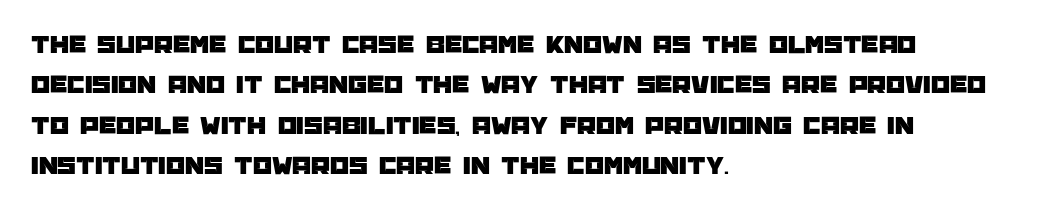
No italicization has been applied; the sample stays upright. This block has exactly the height ordinary leading produces. Students, note that the glyphs here touch the page at normal intervals. Typeset ragged right — the left edge is the straight one.
